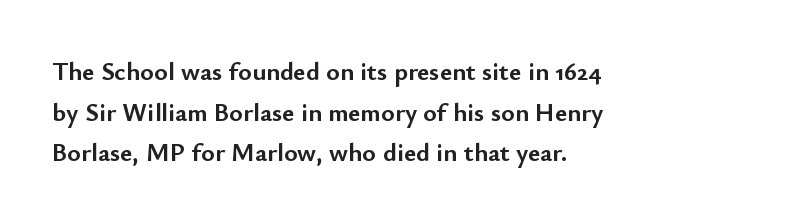
The image shows 26 px bold type, upright; set left-aligned, normal line spacing (1.56x), normal letter spacing, not underlined.
